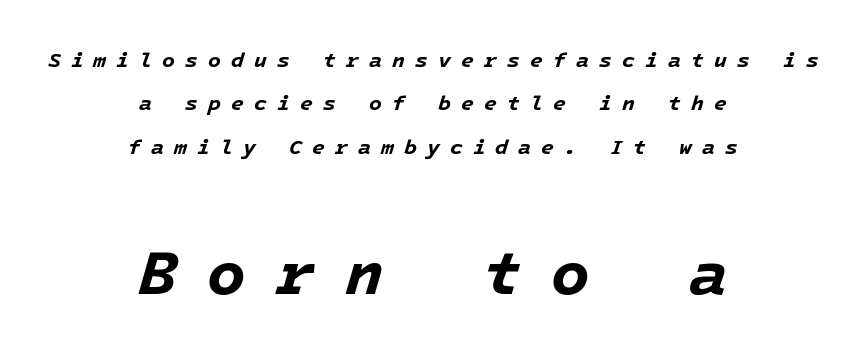
The image shows 63 px bold type, italic (leaning right); set centered, loose line spacing (2.07x), unusually wide letter spacing (+0.48 em), not underlined; the second (bottom) block is 3.0x larger; low stroke contrast and a medium x-height.
